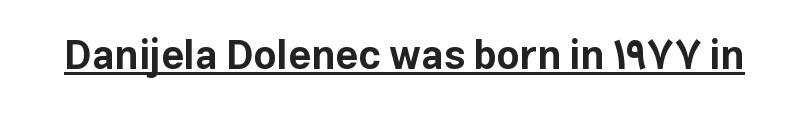
The image shows 40 px bold sans-serif type, upright; set normal letter spacing, underlined; low stroke contrast and a medium x-height.
